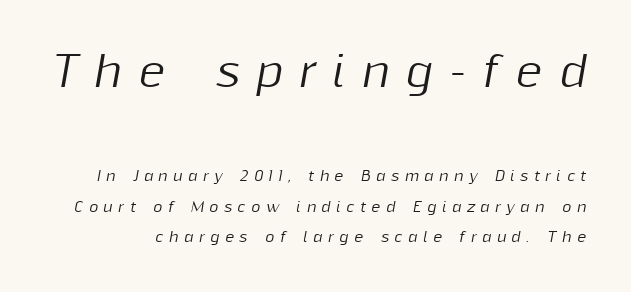
{"italic": "yes", "lean": "right", "slant_degrees": 10, "width": "normal", "stroke_contrast": "medium", "x_height": "medium", "monospaced": "no", "underline": "no", "line_spacing": "loose", "line_spacing_ratio": 2.16, "letter_spacing": "wide", "letter_spacing_em": 0.39, "larger_block": "first", "size_ratio": 2.93, "glyph_px": 41}
